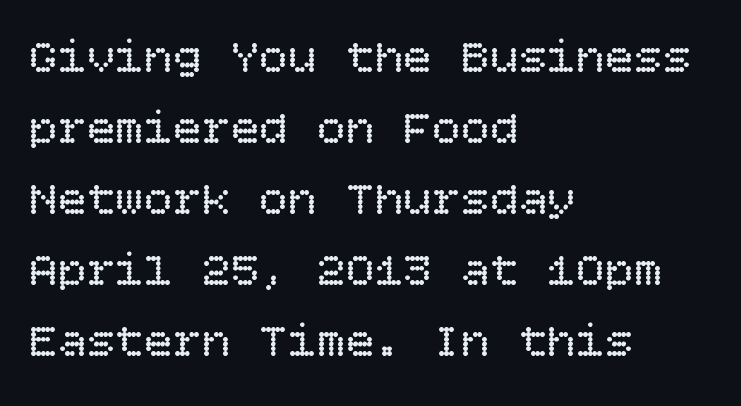
Q: Is the text bold? A: No.
Q: Is the text italic (slanted)? A: No, it is upright.
Q: Is the text underlined? A: No.
Q: How is the paragraph aligned? A: Left-aligned.
Q: Is the spacing between letters normal or unusually wide? A: Normal.
Q: Is the spacing between lines tight, normal or loose? A: Normal.
Q: Width (condensed, normal, or wide)? A: Normal.
Q: Stroke contrast? A: Low.
Q: x-height? A: Large.
